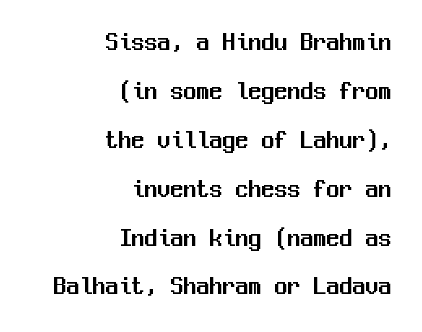
{"italic": "no", "underline": "no", "align": "right", "line_spacing_ratio": 1.88, "letter_spacing": "normal", "letter_spacing_em": 0.0, "glyph_px": 26}
